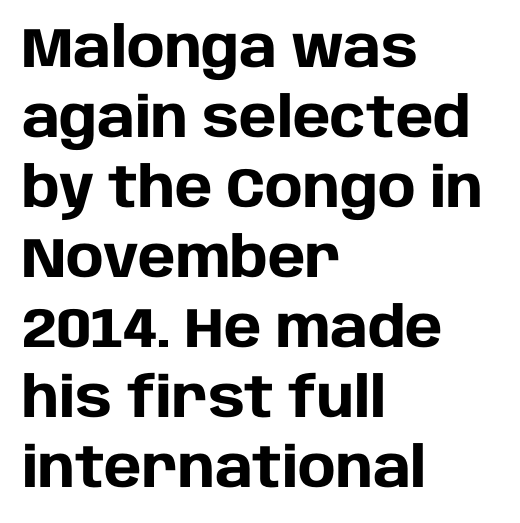
Q: Is the text bold? A: Yes.
Q: Is the text italic (slanted)? A: No, it is upright.
Q: Is the typeface a serif or a sans-serif typeface? A: Sans-serif.
Q: Is the text underlined? A: No.
Q: How is the paragraph aligned? A: Left-aligned.
Q: Is the spacing between letters normal or unusually wide? A: Normal.
Q: Is the spacing between lines tight, normal or loose? A: Normal.
Q: Width (condensed, normal, or wide)? A: Normal.
Q: Stroke contrast? A: Low.
Q: x-height? A: Large.
Q: Monospaced? A: No.
